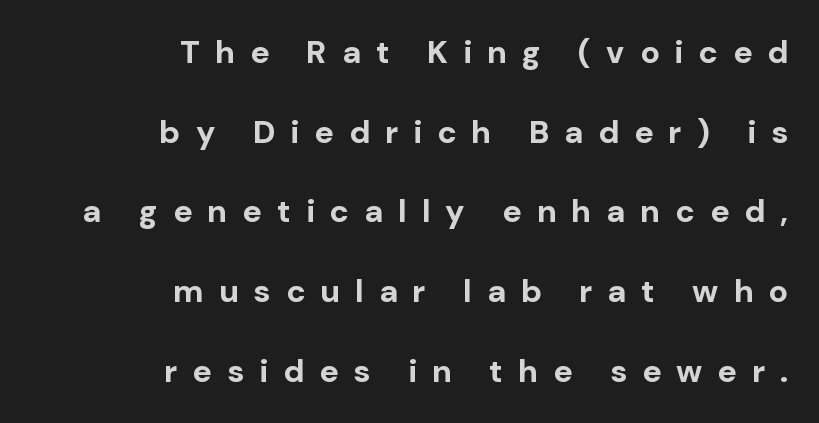
{"serif": "no", "italic": "no", "bold": "yes", "weight": "bold", "width": "normal", "stroke_contrast": "low", "x_height": "medium", "monospaced": "no", "underline": "no", "align": "right", "line_spacing": "loose", "line_spacing_ratio": 2.49, "letter_spacing": "wide", "letter_spacing_em": 0.47, "glyph_px": 32}
